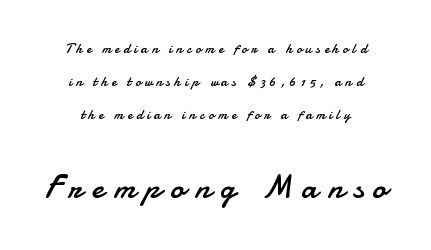
The image shows 34 px regular-weight sans-serif type; set centered, loose line spacing (2.34x), unusually wide letter spacing (+0.28 em), not underlined; the second (bottom) block is 2.43x larger; low stroke contrast and a small x-height.
